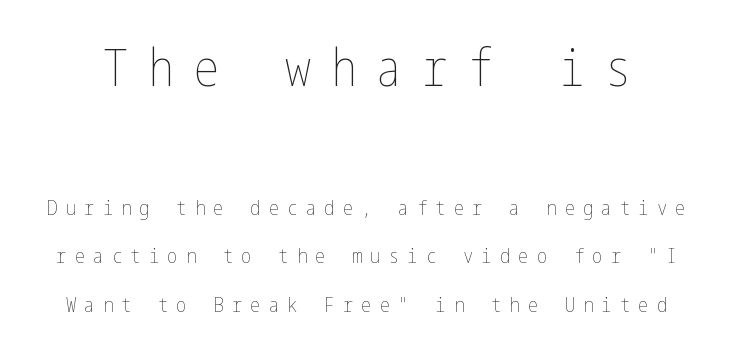
The image shows 52 px thin, condensed type, upright; set loose line spacing (2.31x), unusually wide letter spacing (+0.38 em), not underlined; the first (top) block is 2.48x larger; low stroke contrast and a medium x-height.
